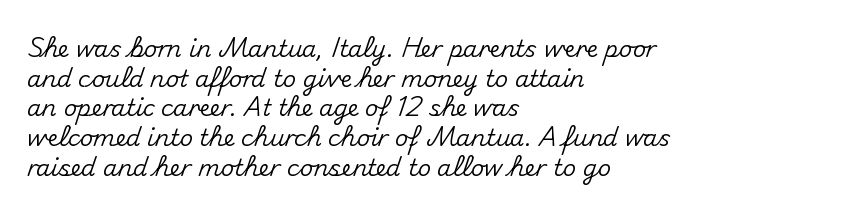
The image shows 23 px text type; set left-aligned, normal line spacing (1.29x), normal letter spacing, not underlined.
